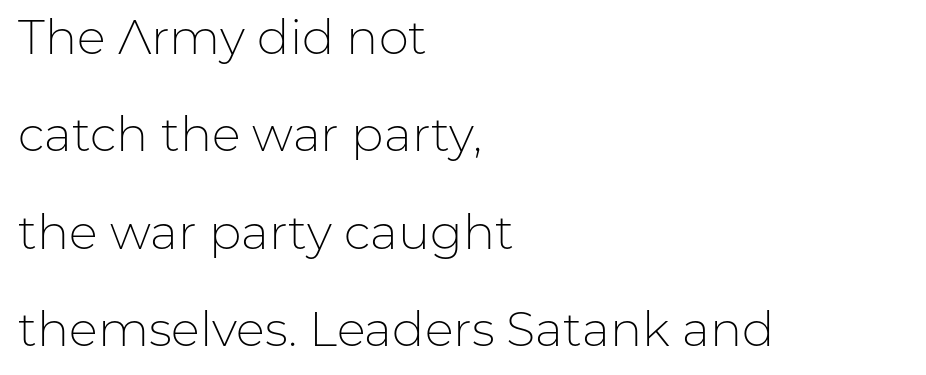
Q: Is the text bold? A: No.
Q: Is the text italic (slanted)? A: No, it is upright.
Q: Is the typeface a serif or a sans-serif typeface? A: Sans-serif.
Q: Is the text underlined? A: No.
Q: How is the paragraph aligned? A: Left-aligned.
Q: Is the spacing between letters normal or unusually wide? A: Normal.
Q: Is the spacing between lines tight, normal or loose? A: Loose.
Q: Width (condensed, normal, or wide)? A: Normal.
Q: Stroke contrast? A: Low.
Q: x-height? A: Medium.
Q: Monospaced? A: No.
